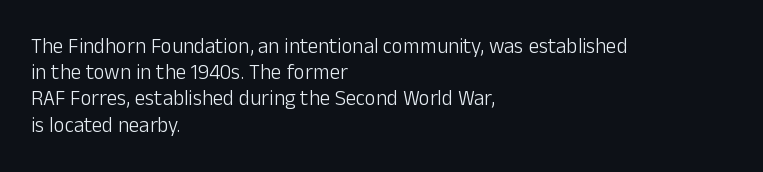
Q: Is the text bold? A: No.
Q: Is the text italic (slanted)? A: No, it is upright.
Q: Is the text underlined? A: No.
Q: How is the paragraph aligned? A: Left-aligned.
Q: Is the spacing between letters normal or unusually wide? A: Normal.
Q: Is the spacing between lines tight, normal or loose? A: Normal.
